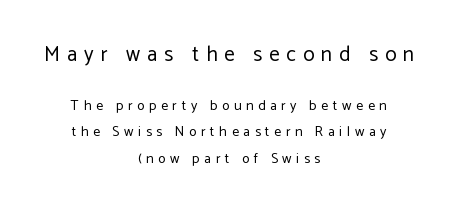
The image shows 21 px text type, upright; set centered, loose line spacing (1.9x), unusually wide letter spacing (+0.33 em), not underlined; the first (top) block is 1.5x larger.
